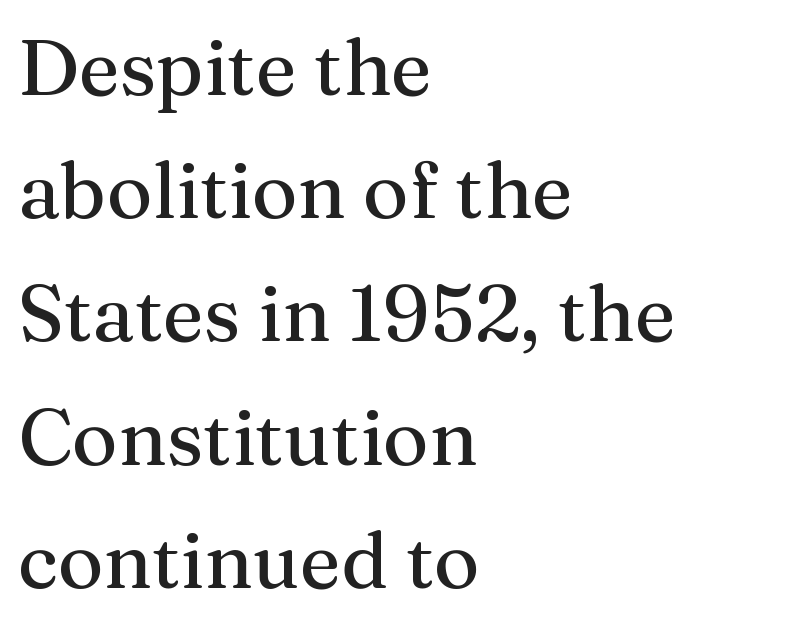
Nothing unusual about the tracking: characters are spaced as the font intends. Summary of vertical rhythm: regular, with standard interline spacing. The gap between lines stays unmarked. The lettering stays uniformly vertical, giving the passage a roman look. Here the designer chose a conventional face with non-uniform glyph widths. Examine the stroke ends and you'll spot serifs.
